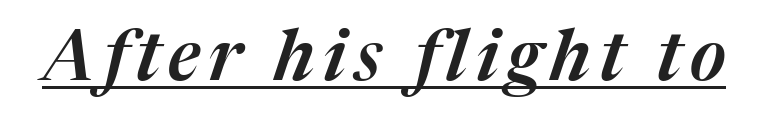
The image shows 70 px text type, italic (leaning right); set underlined; medium stroke contrast and a medium x-height.
